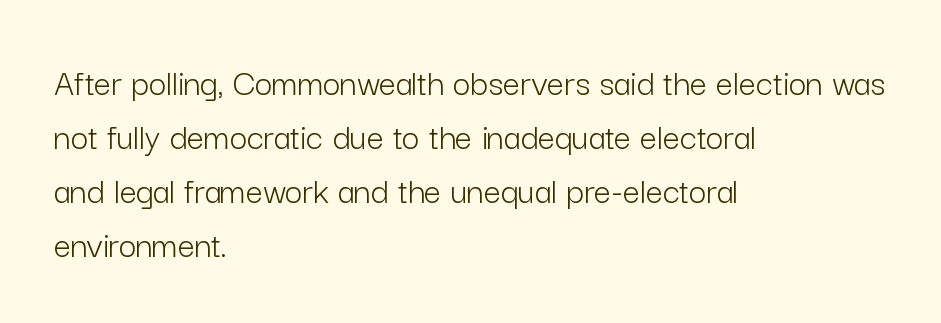
Q: Is the text bold? A: No.
Q: Is the text italic (slanted)? A: No, it is upright.
Q: Is the typeface a serif or a sans-serif typeface? A: Sans-serif.
Q: Is the text underlined? A: No.
Q: How is the paragraph aligned? A: Left-aligned.
Q: Is the spacing between letters normal or unusually wide? A: Normal.
Q: Is the spacing between lines tight, normal or loose? A: Normal.
Q: Width (condensed, normal, or wide)? A: Normal.
Q: Stroke contrast? A: Low.
Q: x-height? A: Medium.
Q: Monospaced? A: No.
